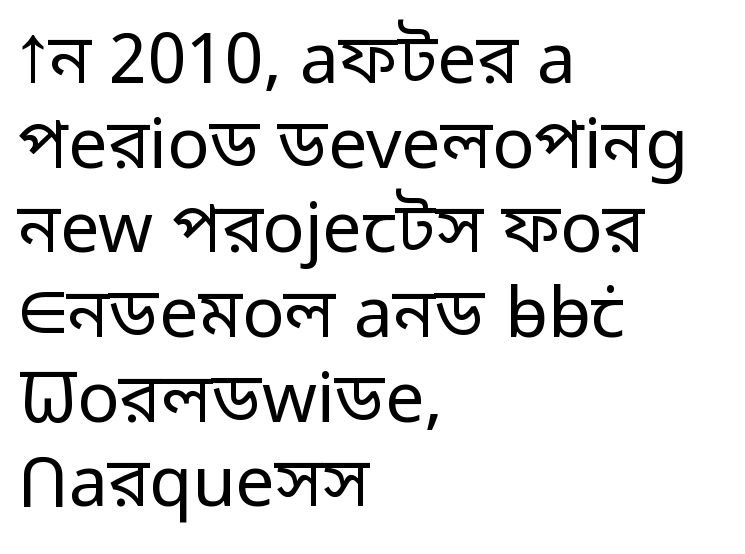
{"serif": "no", "italic": "no", "bold": "no", "weight": "regular", "width": "normal", "stroke_contrast": "low", "x_height": "medium", "monospaced": "no", "underline": "no", "align": "left", "line_spacing_ratio": 1.21, "letter_spacing": "normal", "letter_spacing_em": 0.0, "glyph_px": 70}
